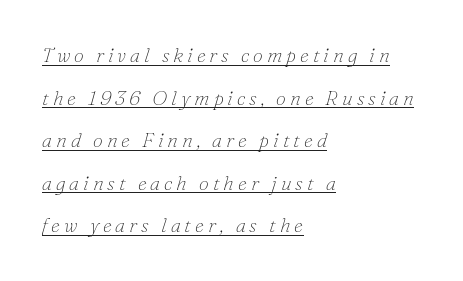
{"italic": "yes", "lean": "right", "slant_degrees": 16, "bold": "no", "underline": "yes", "align": "left", "line_spacing": "loose", "line_spacing_ratio": 2.13, "letter_spacing": "wide", "letter_spacing_em": 0.2, "glyph_px": 20}
